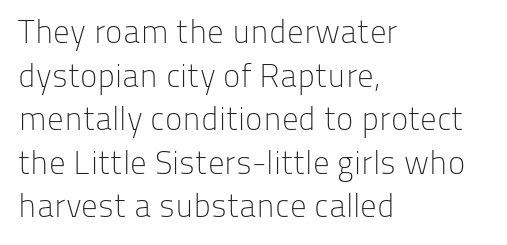
The image shows 33 px light sans-serif type, upright; set left-aligned, normal line spacing (1.32x), normal letter spacing, not underlined; low stroke contrast and a medium x-height.
